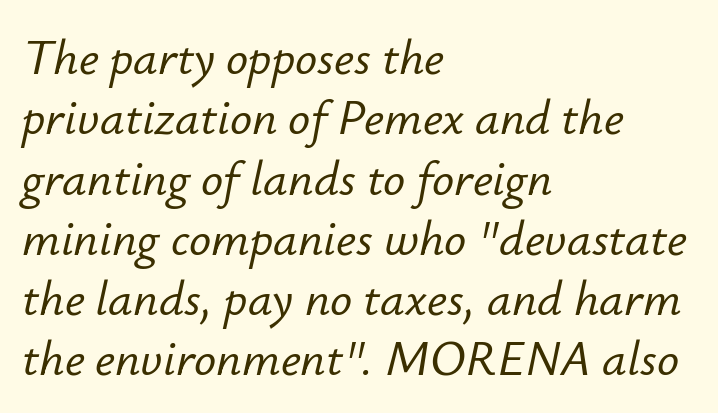
Q: Is the text italic (slanted)? A: Yes, it leans right by about 12 degrees.
Q: Is the text underlined? A: No.
Q: How is the paragraph aligned? A: Left-aligned.
Q: Is the spacing between letters normal or unusually wide? A: Normal.
Q: Width (condensed, normal, or wide)? A: Normal.
Q: Stroke contrast? A: Low.
Q: x-height? A: Small.
Q: Monospaced? A: No.
